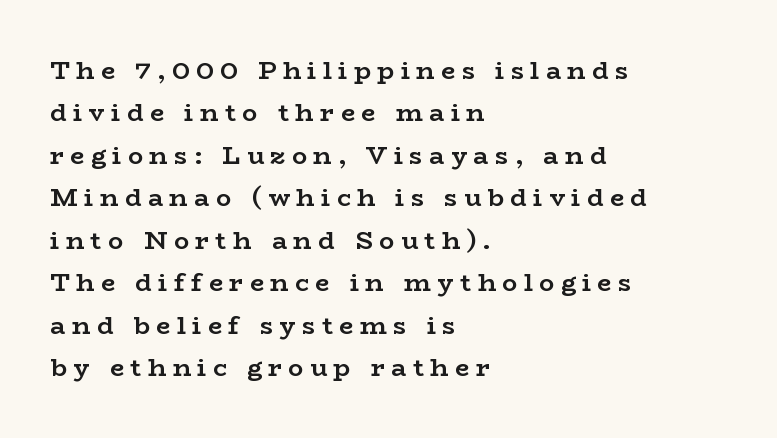
The image shows 25 px bold type, upright; set left-aligned, normal line spacing (1.7x), unusually wide letter spacing (+0.26 em), not underlined.
